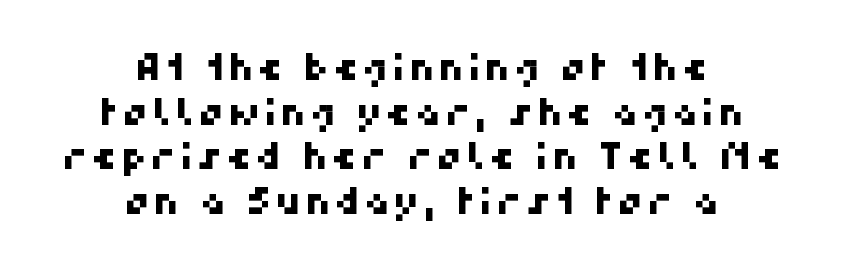
Does the copy run flush right? No — it is centered line by line. Plain, unruled lines of type. A typesetter would label this face a sans. Each letter keeps its own natural width here, so spacing adapts to shape.
